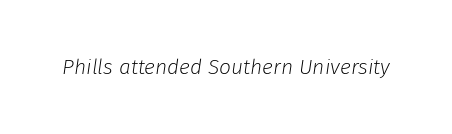
{"italic": "yes", "lean": "right", "slant_degrees": 8, "bold": "no", "underline": "no", "letter_spacing": "normal", "letter_spacing_em": 0.0, "glyph_px": 21}
